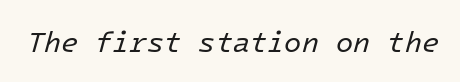
{"italic": "yes", "lean": "right", "slant_degrees": 16, "bold": "no", "weight": "regular", "width": "normal", "stroke_contrast": "low", "x_height": "medium", "underline": "no", "letter_spacing": "normal", "letter_spacing_em": 0.0, "glyph_px": 28}
